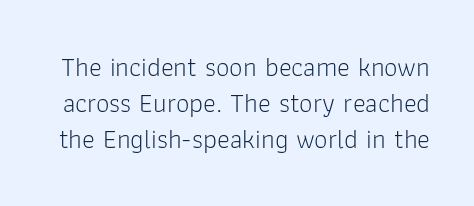
The image shows 27 px text type, upright; set normal line spacing (1.34x), normal letter spacing, not underlined.
